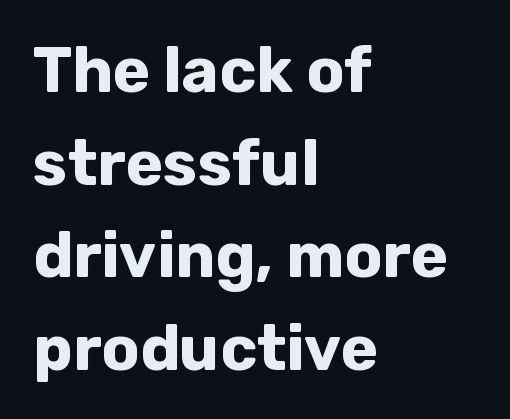
Q: Is the text bold? A: Yes.
Q: Is the text italic (slanted)? A: No, it is upright.
Q: Is the typeface a serif or a sans-serif typeface? A: Sans-serif.
Q: Is the text underlined? A: No.
Q: How is the paragraph aligned? A: Left-aligned.
Q: Is the spacing between letters normal or unusually wide? A: Normal.
Q: Is the spacing between lines tight, normal or loose? A: Normal.
Q: Width (condensed, normal, or wide)? A: Normal.
Q: Stroke contrast? A: Low.
Q: x-height? A: Medium.
Q: Monospaced? A: No.
